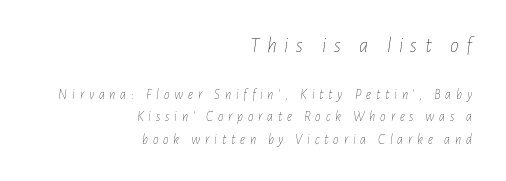
The string is rendered with underlining switched off. The strokes are not fattened; the text isn't bold. The font's italic variant was chosen for this text. Is the letter spacing exaggerated? Yes — the characters are pushed far apart. Caption: multi-line text, flush right, ragged left. This sample keeps an unexceptional amount of space between lines.
